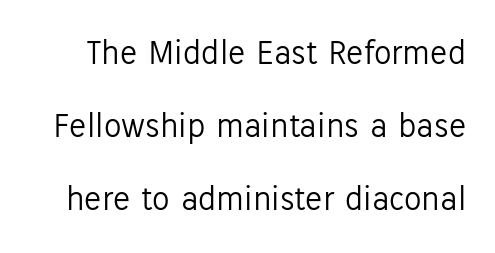
Q: Is the text bold? A: No.
Q: Is the text italic (slanted)? A: No, it is upright.
Q: Is the typeface a serif or a sans-serif typeface? A: Sans-serif.
Q: Is the text underlined? A: No.
Q: Is the spacing between letters normal or unusually wide? A: Normal.
Q: Is the spacing between lines tight, normal or loose? A: Loose.
Q: Width (condensed, normal, or wide)? A: Normal.
Q: Stroke contrast? A: Low.
Q: x-height? A: Medium.
Q: Monospaced? A: No.
